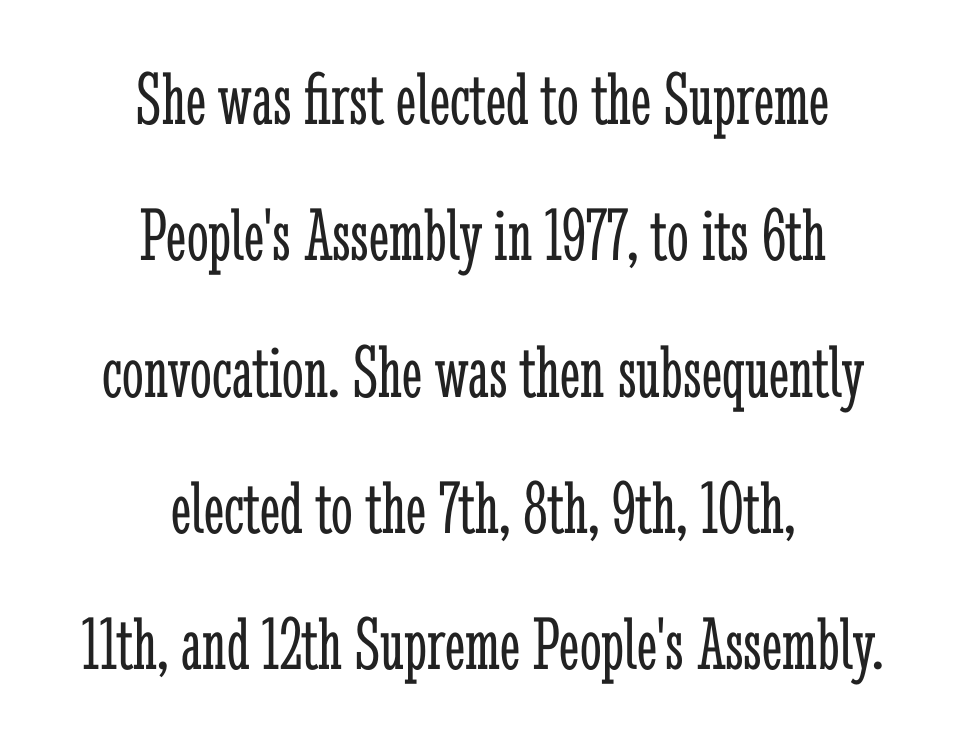
Q: Is the text bold? A: No.
Q: Is the text italic (slanted)? A: No, it is upright.
Q: Is the typeface a serif or a sans-serif typeface? A: Serif.
Q: Is the text underlined? A: No.
Q: How is the paragraph aligned? A: Centered.
Q: Is the spacing between letters normal or unusually wide? A: Normal.
Q: Width (condensed, normal, or wide)? A: Condensed.
Q: Stroke contrast? A: Low.
Q: x-height? A: Medium.
Q: Monospaced? A: No.
